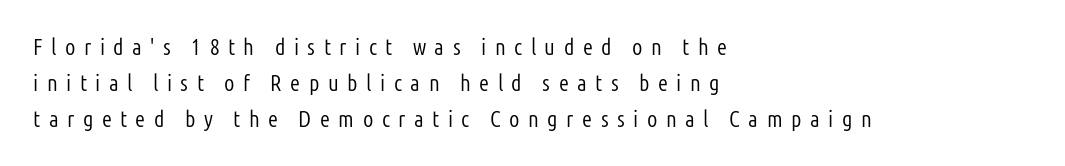
Q: Is the text bold? A: No.
Q: Is the text italic (slanted)? A: No, it is upright.
Q: Is the text underlined? A: No.
Q: How is the paragraph aligned? A: Left-aligned.
Q: Is the spacing between letters normal or unusually wide? A: Unusually wide.
Q: Is the spacing between lines tight, normal or loose? A: Normal.
